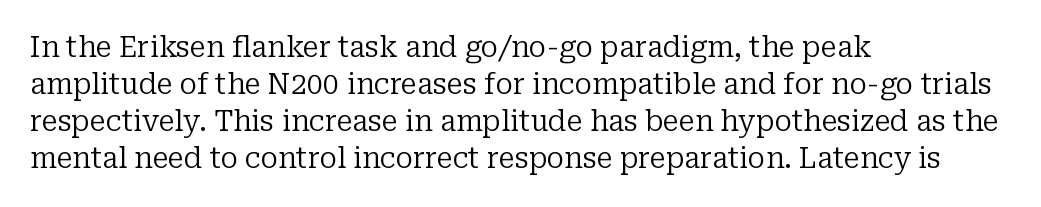
To sum up the face: it has serifs. The line-height multiplier appears to be the usual default. Reading down the block, your eye returns to a fixed left position each line. The space beneath each line is pristine and unruled. A light-to-regular cut is what we see here. Do the letters lean? They stand straight.
